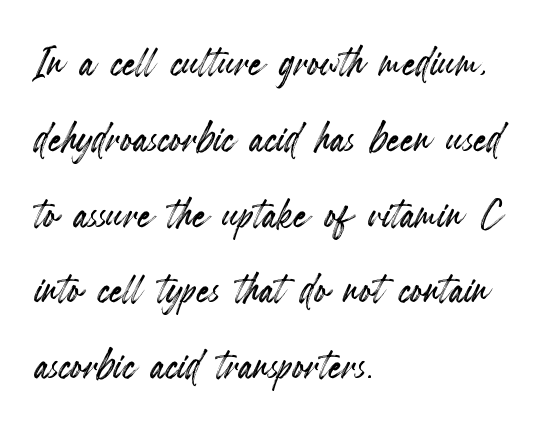
{"width": "condensed", "x_height": "small", "monospaced": "no", "underline": "no", "align": "left", "line_spacing": "normal", "line_spacing_ratio": 1.43, "letter_spacing": "normal", "letter_spacing_em": 0.0, "glyph_px": 53}
